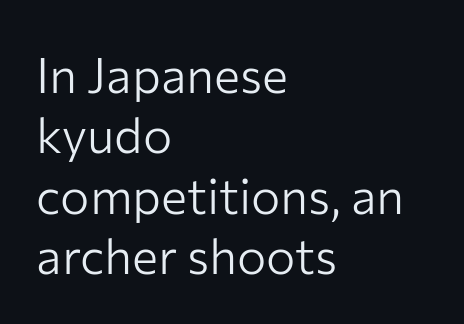
The image shows 49 px light sans-serif type, upright; set left-aligned, line spacing 1.23x, normal letter spacing, not underlined; low stroke contrast and a medium x-height.
